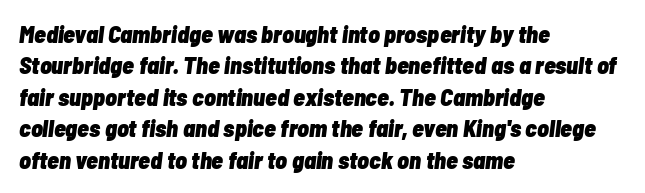
{"italic": "yes", "lean": "right", "slant_degrees": 7, "bold": "yes", "underline": "no", "align": "left", "line_spacing": "normal", "line_spacing_ratio": 1.31, "letter_spacing": "normal", "letter_spacing_em": 0.0, "glyph_px": 24}
